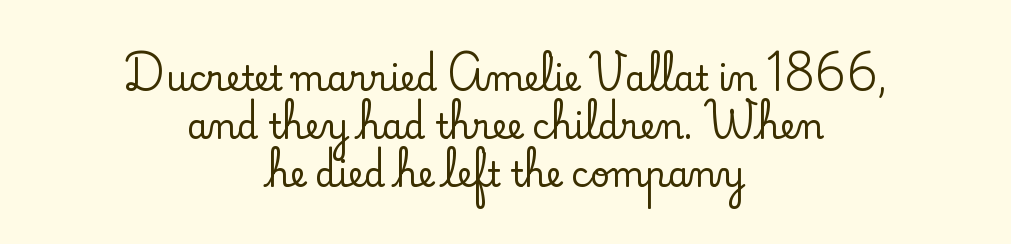
The space directly below the letters is spotless. Compared with typical paragraphs, the rows here are spaced about the same. In terms of letterspacing, this is plain default setting. Spacing verdict: proportional, widths tailored to each character. Are there feet on the stems? There are — it's a serif. In terms of posture, this sample is upright.
